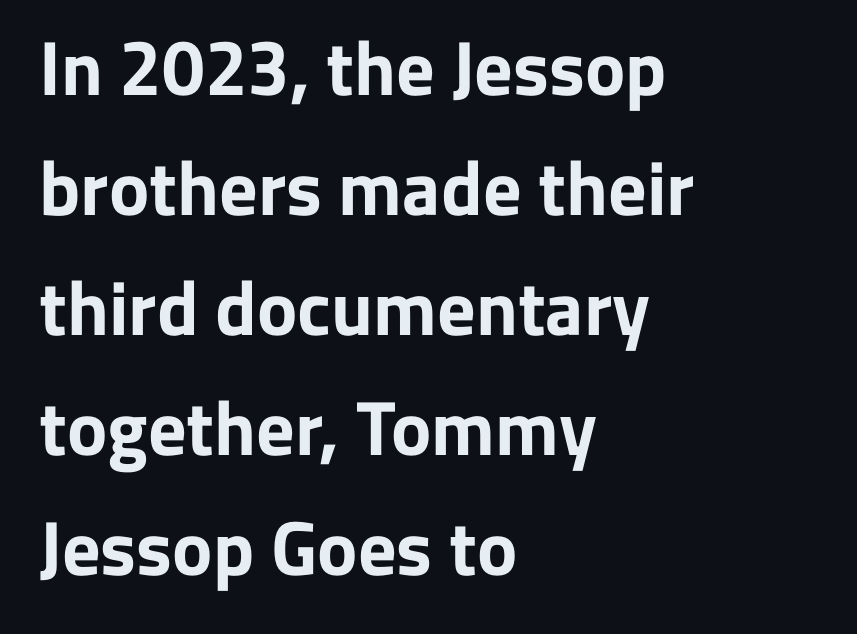
Q: Is the text bold? A: Yes.
Q: Is the text italic (slanted)? A: No, it is upright.
Q: Is the typeface a serif or a sans-serif typeface? A: Sans-serif.
Q: Is the text underlined? A: No.
Q: How is the paragraph aligned? A: Left-aligned.
Q: Is the spacing between letters normal or unusually wide? A: Normal.
Q: Is the spacing between lines tight, normal or loose? A: Normal.
Q: Width (condensed, normal, or wide)? A: Normal.
Q: Stroke contrast? A: Low.
Q: x-height? A: Medium.
Q: Monospaced? A: No.
